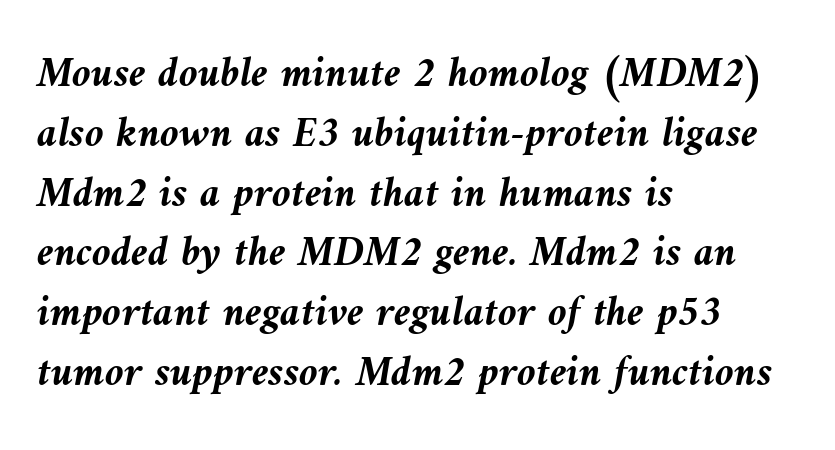
The image shows 43 px semibold type, italic (leaning left); set left-aligned, normal line spacing (1.39x), normal letter spacing, not underlined; medium stroke contrast and a medium x-height.
